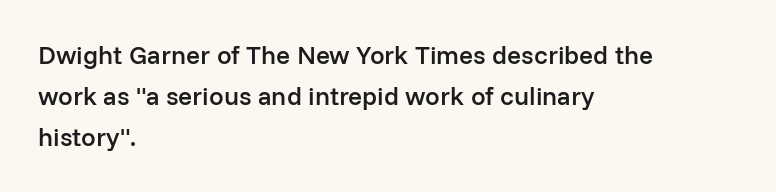
{"italic": "no", "bold": "semi", "underline": "no", "align": "left", "line_spacing": "normal", "line_spacing_ratio": 1.58, "letter_spacing": "normal", "letter_spacing_em": 0.0, "glyph_px": 26}
